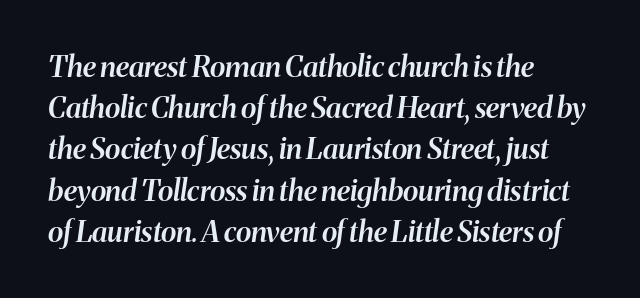
Bold? Not quite — semibold, heavier than regular but stopping short. Is there much room between lines? A standard amount, neither cramped nor airy. Horizontal alignment here is leftward, the default for most running prose. Letter spacing: default.
